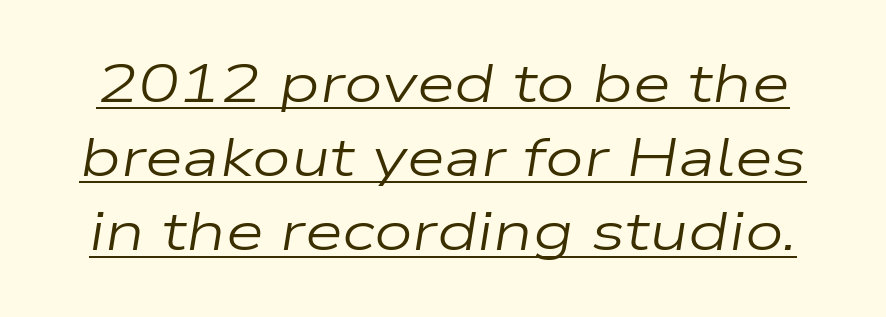
Varying glyph widths throughout — classic text-font behaviour. Honestly, the row spacing looks completely unremarkable. Beneath each row of characters lies a ruled line. Heaviness? Minimal to ordinary, like unemphasized prose. The passage shown leans; its letterforms are oblique. The letterforms sit shoulder to shoulder at normal distance.
